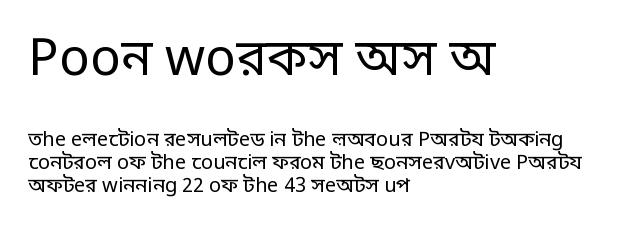
Q: Is the text bold? A: No.
Q: Is the text italic (slanted)? A: No, it is upright.
Q: Is the typeface a serif or a sans-serif typeface? A: Sans-serif.
Q: Is the text underlined? A: No.
Q: How is the paragraph aligned? A: Left-aligned.
Q: Is the spacing between letters normal or unusually wide? A: Normal.
Q: Is the spacing between lines tight, normal or loose? A: Tight.
Q: Which block of text is set in a larger size, the first (top) or the second (bottom)? A: The first (top) one.
Q: Width (condensed, normal, or wide)? A: Normal.
Q: Stroke contrast? A: Low.
Q: x-height? A: Large.
Q: Monospaced? A: No.
